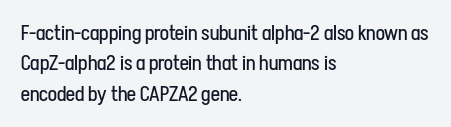
Letter spacing: default. Ink coverage per letter is moderate at most. The rag falls on the right side of this text block. Descenders are the only things crossing below the line. This block has exactly the height ordinary leading produces. This is the regular roman posture of the typeface.
